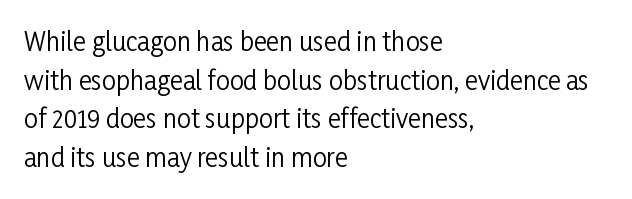
{"italic": "no", "bold": "no", "underline": "no", "align": "left", "line_spacing": "normal", "line_spacing_ratio": 1.55, "letter_spacing": "normal", "letter_spacing_em": 0.0, "glyph_px": 25}
